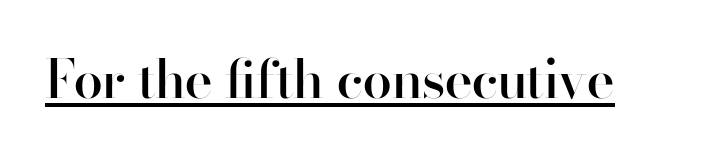
{"serif": "no", "italic": "no", "bold": "semi", "weight": "semibold", "width": "normal", "stroke_contrast": "high", "x_height": "small", "monospaced": "no", "underline": "yes", "letter_spacing": "normal", "letter_spacing_em": 0.0, "glyph_px": 53}
